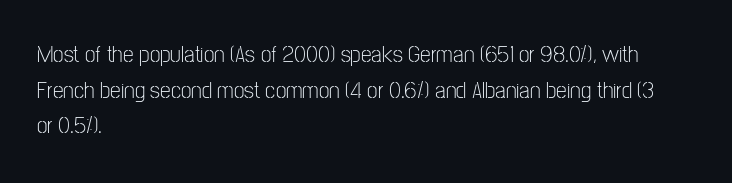
The image shows 24 px text type, upright; set left-aligned, normal line spacing (1.48x), normal letter spacing, not underlined.
